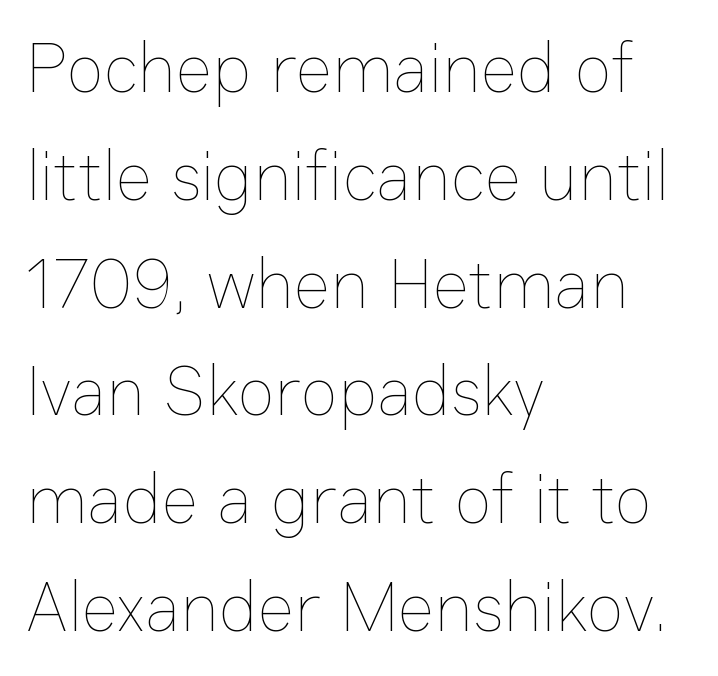
The image shows 70 px thin type, upright; set left-aligned, normal line spacing (1.54x), normal letter spacing, not underlined; low stroke contrast and a medium x-height.
